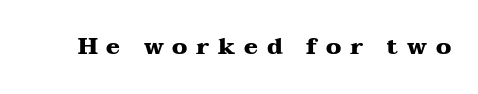
{"italic": "no", "bold": "yes", "underline": "no", "letter_spacing": "wide", "letter_spacing_em": 0.38, "glyph_px": 23}
